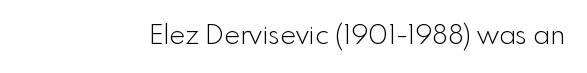
Has an underline been added? It has not. The type is set solid horizontally, with unmodified tracking. The characters are drawn with everyday or finer stroke widths. Every character sits straight up, as roman type does.
